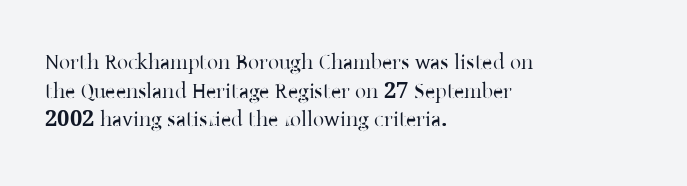
A normal amount of white space separates one row of letters from the next. Unmarked baselines from the first word to the last. These lines were composed using upright roman letters. Compared with typical body copy, the letter spacing here is the same. Line beginnings align vertically; line endings do not.
